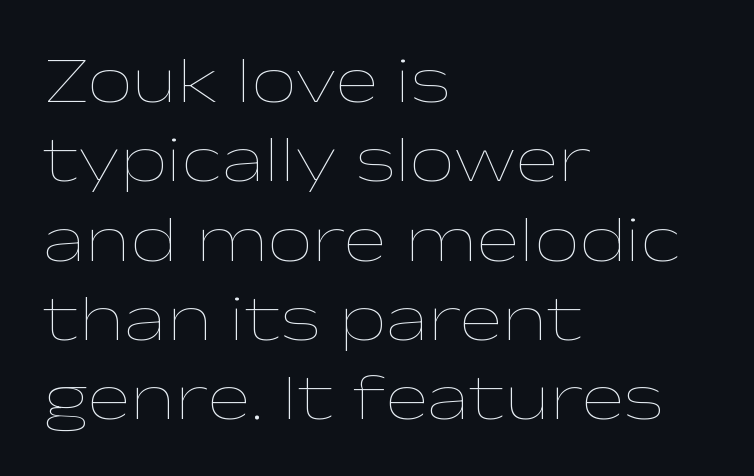
Ascenders rise straight up at ninety degrees. Letters have the restrained weight of plain body copy at most. Spacing verdict: proportional, widths tailored to each character. The setting favours the left margin, as ordinary paragraphs usually do. Nobody drew a line under any word here. Nothing unusual about the tracking: characters are spaced as the font intends.
